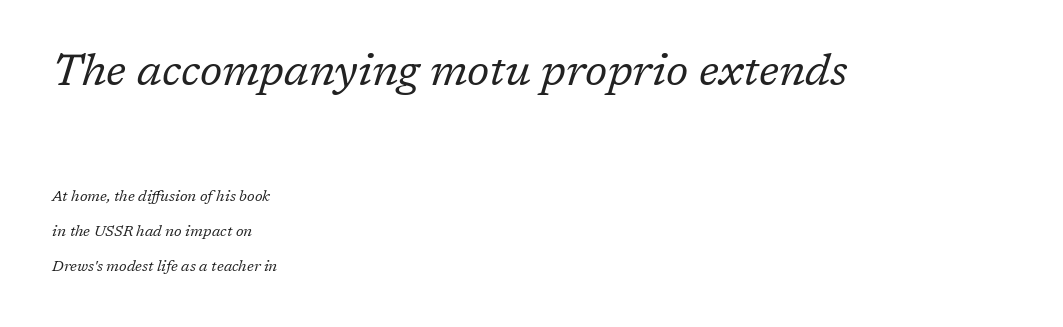
The image shows 44 px regular-weight serif type, italic (leaning right); set left-aligned, loose line spacing (2.32x), normal letter spacing, not underlined; the first (top) block is 2.93x larger; low stroke contrast and a medium x-height.
